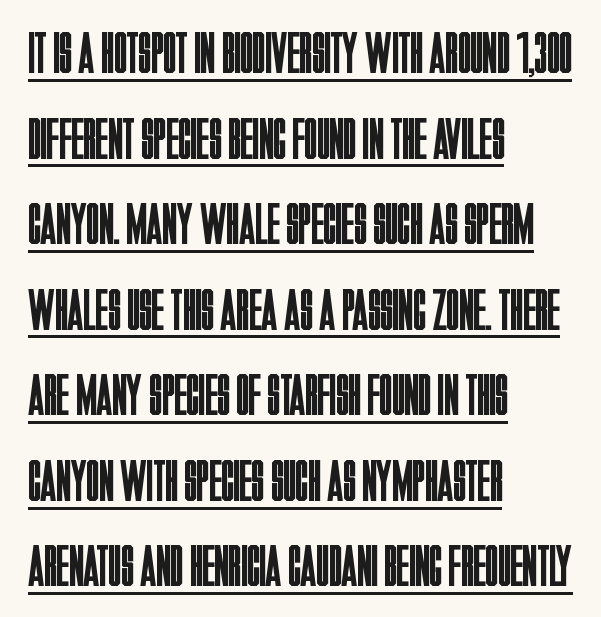
The image shows 59 px regular-weight, condensed sans-serif type, upright; set left-aligned, normal line spacing (1.45x), normal letter spacing, underlined; low stroke contrast and a large x-height.
